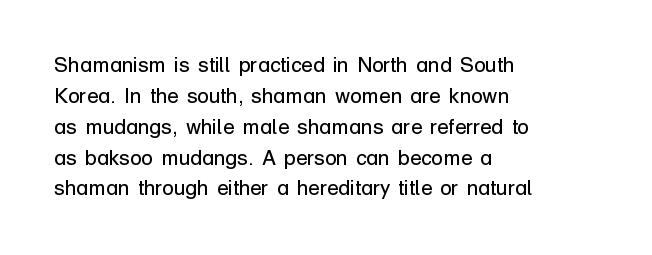
{"italic": "no", "bold": "no", "underline": "no", "align": "left", "line_spacing": "normal", "line_spacing_ratio": 1.47, "letter_spacing": "normal", "letter_spacing_em": 0.0, "glyph_px": 21}
